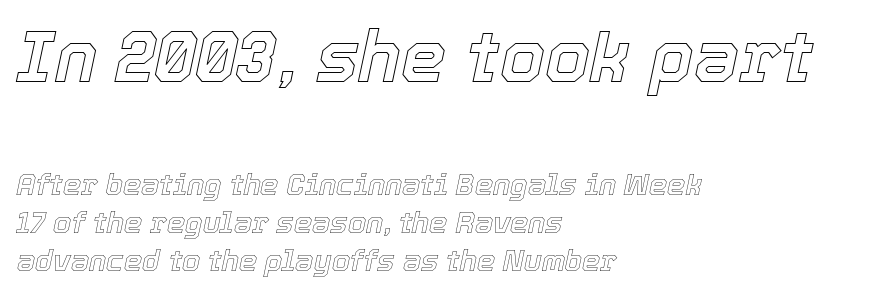
Q: Is the text italic (slanted)? A: Yes, it leans right by about 12 degrees.
Q: Is the text underlined? A: No.
Q: How is the paragraph aligned? A: Left-aligned.
Q: Is the spacing between letters normal or unusually wide? A: Normal.
Q: Is the spacing between lines tight, normal or loose? A: Normal.
Q: Which block of text is set in a larger size, the first (top) or the second (bottom)? A: The first (top) one.
Q: Width (condensed, normal, or wide)? A: Normal.
Q: x-height? A: Medium.
Q: Monospaced? A: No.
